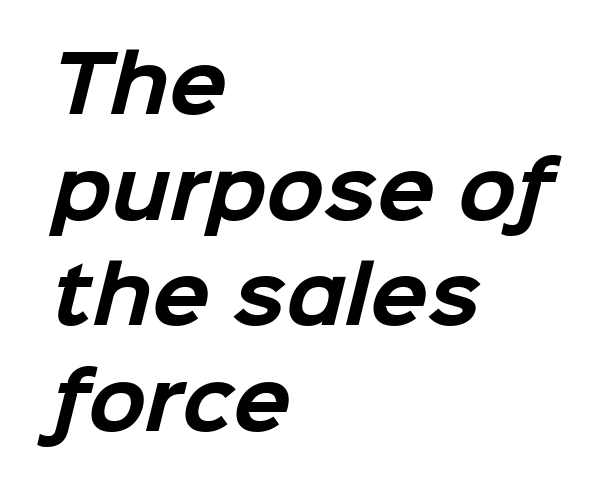
Q: Is the text bold? A: Yes.
Q: Is the typeface a serif or a sans-serif typeface? A: Sans-serif.
Q: Is the text underlined? A: No.
Q: How is the paragraph aligned? A: Left-aligned.
Q: Is the spacing between letters normal or unusually wide? A: Normal.
Q: Is the spacing between lines tight, normal or loose? A: Normal.
Q: Width (condensed, normal, or wide)? A: Normal.
Q: Stroke contrast? A: Low.
Q: x-height? A: Medium.
Q: Monospaced? A: No.
